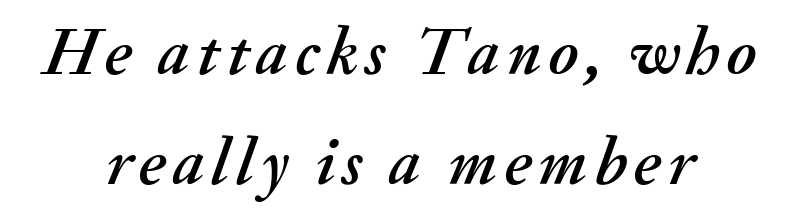
Clear beneath every line of the passage. The passage shown stacks its lines at a standard gap. The passage shown is typed in a proportional face where columns would drift. Teacher's note: observe the equal gaps on both sides — that is centered alignment. You can tell it's italic because the verticals aren't actually vertical.
